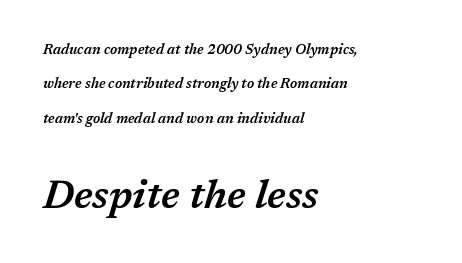
Q: Is the text bold? A: Semi-bold.
Q: Is the text italic (slanted)? A: Yes, it leans right by about 17 degrees.
Q: Is the text underlined? A: No.
Q: How is the paragraph aligned? A: Left-aligned.
Q: Is the spacing between letters normal or unusually wide? A: Normal.
Q: Is the spacing between lines tight, normal or loose? A: Loose.
Q: Which block of text is set in a larger size, the first (top) or the second (bottom)? A: The second (bottom) one.
Q: Width (condensed, normal, or wide)? A: Normal.
Q: Stroke contrast? A: Medium.
Q: x-height? A: Medium.
Q: Monospaced? A: No.
